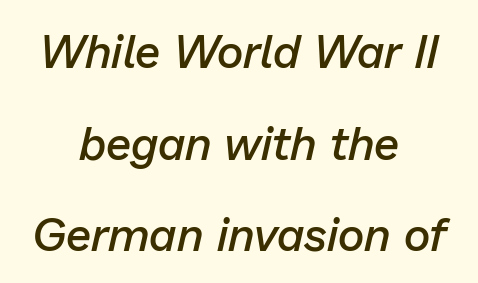
{"italic": "yes", "lean": "right", "slant_degrees": 13, "bold": "semi", "weight": "semibold", "width": "normal", "stroke_contrast": "low", "x_height": "medium", "monospaced": "no", "underline": "no", "align": "center", "line_spacing": "loose", "line_spacing_ratio": 1.99, "letter_spacing": "normal", "letter_spacing_em": 0.0, "glyph_px": 46}
